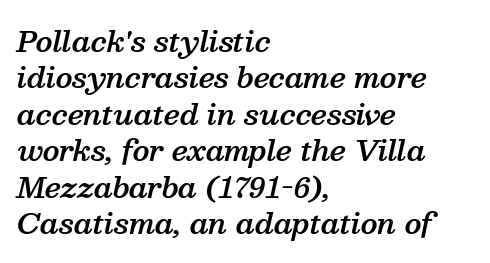
Q: Is the text bold? A: Semi-bold.
Q: Is the text italic (slanted)? A: Yes, it leans right by about 13 degrees.
Q: Is the typeface a serif or a sans-serif typeface? A: Serif.
Q: Is the text underlined? A: No.
Q: How is the paragraph aligned? A: Left-aligned.
Q: Is the spacing between letters normal or unusually wide? A: Normal.
Q: Is the spacing between lines tight, normal or loose? A: Normal.
Q: Width (condensed, normal, or wide)? A: Normal.
Q: Stroke contrast? A: Medium.
Q: x-height? A: Medium.
Q: Monospaced? A: No.
